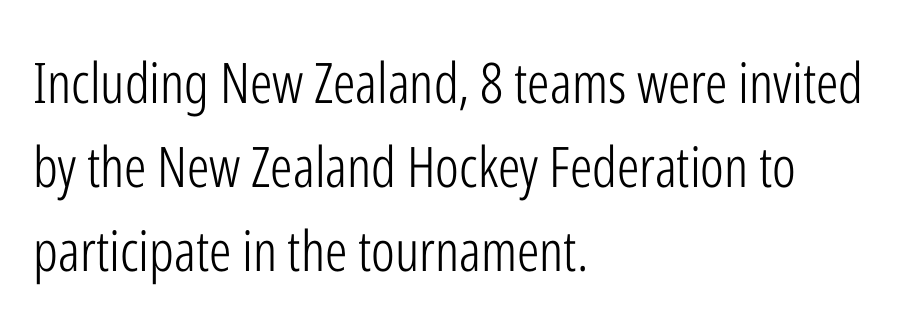
Q: Is the text bold? A: No.
Q: Is the text italic (slanted)? A: No, it is upright.
Q: Is the typeface a serif or a sans-serif typeface? A: Sans-serif.
Q: Is the text underlined? A: No.
Q: How is the paragraph aligned? A: Left-aligned.
Q: Is the spacing between letters normal or unusually wide? A: Normal.
Q: Is the spacing between lines tight, normal or loose? A: Normal.
Q: Width (condensed, normal, or wide)? A: Condensed.
Q: Stroke contrast? A: Low.
Q: x-height? A: Medium.
Q: Monospaced? A: No.
